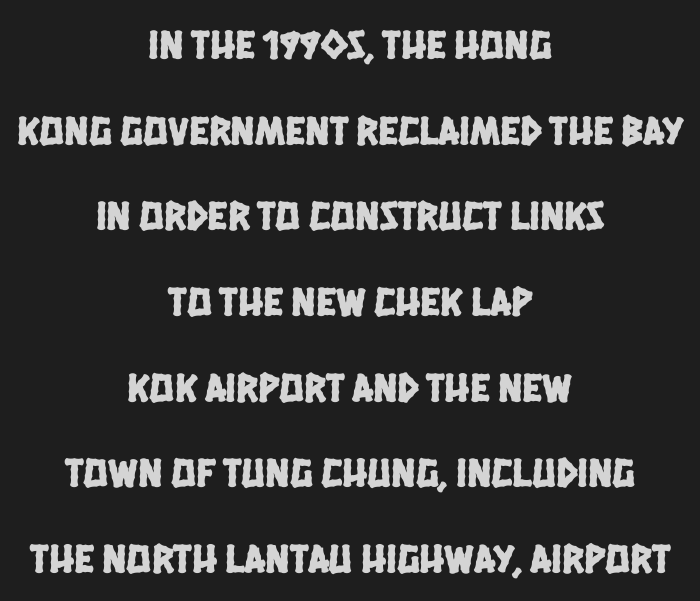
A typesetter would label this face a sans. Looks like regular typesetting: each glyph gets only the width it needs. No word sits above an underline. The lines are spread far apart with generous leading. The lines in this sample share a center point and differ in where they start and stop. What stands out about the letter spacing? Nothing — it is the standard amount.
